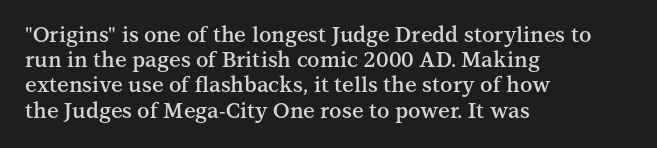
{"italic": "no", "bold": "semi", "underline": "no", "align": "left", "line_spacing_ratio": 1.2, "letter_spacing": "normal", "letter_spacing_em": 0.0, "glyph_px": 21}
